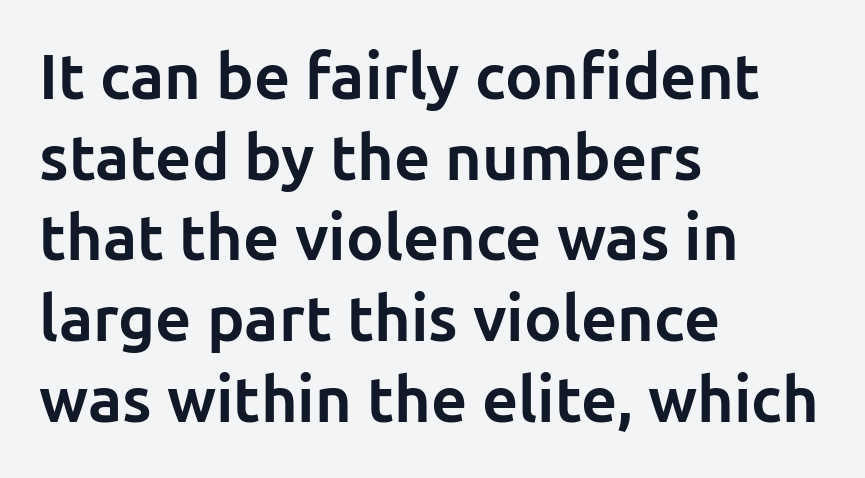
Q: Is the text bold? A: Yes.
Q: Is the text italic (slanted)? A: No, it is upright.
Q: Is the typeface a serif or a sans-serif typeface? A: Sans-serif.
Q: Is the text underlined? A: No.
Q: How is the paragraph aligned? A: Left-aligned.
Q: Is the spacing between letters normal or unusually wide? A: Normal.
Q: Is the spacing between lines tight, normal or loose? A: Normal.
Q: Width (condensed, normal, or wide)? A: Normal.
Q: Stroke contrast? A: Low.
Q: x-height? A: Medium.
Q: Monospaced? A: No.
